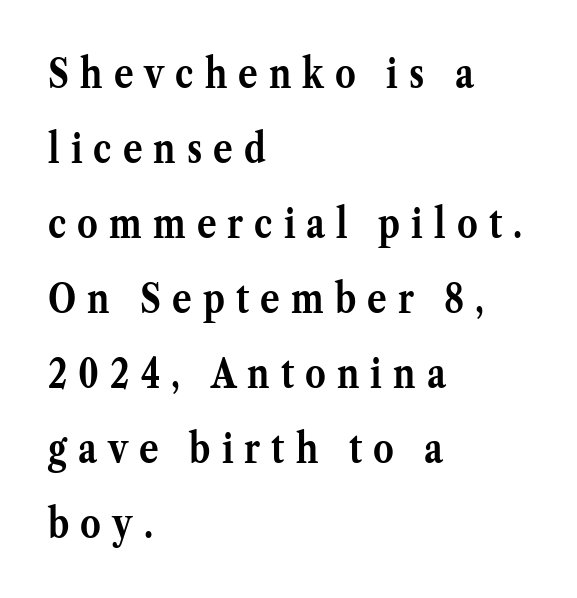
Q: Is the text bold? A: Yes.
Q: Is the text italic (slanted)? A: No, it is upright.
Q: Is the typeface a serif or a sans-serif typeface? A: Serif.
Q: Is the text underlined? A: No.
Q: How is the paragraph aligned? A: Left-aligned.
Q: Is the spacing between letters normal or unusually wide? A: Unusually wide.
Q: Width (condensed, normal, or wide)? A: Normal.
Q: Stroke contrast? A: Medium.
Q: x-height? A: Medium.
Q: Monospaced? A: No.
